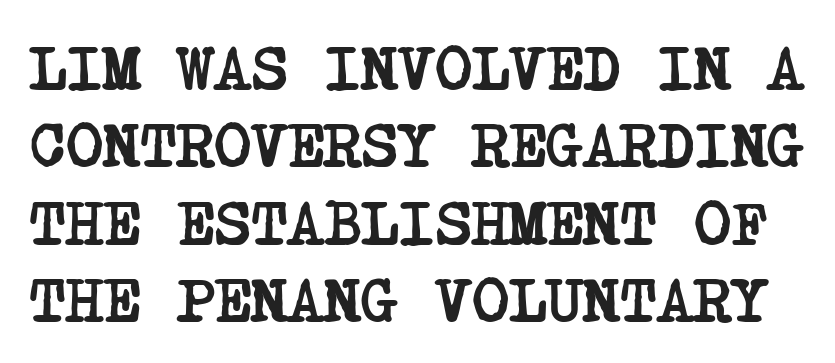
No extra tracking has been applied to these lines. Bare-footed words on every line. These words are printed bold, with thick strokes throughout. In terms of letterform style, serifs are clearly present.
